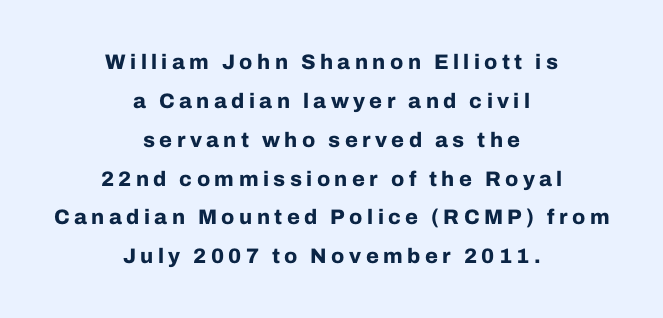
Q: Is the text bold? A: Yes.
Q: Is the text italic (slanted)? A: No, it is upright.
Q: Is the text underlined? A: No.
Q: How is the paragraph aligned? A: Centered.
Q: Is the spacing between letters normal or unusually wide? A: Unusually wide.
